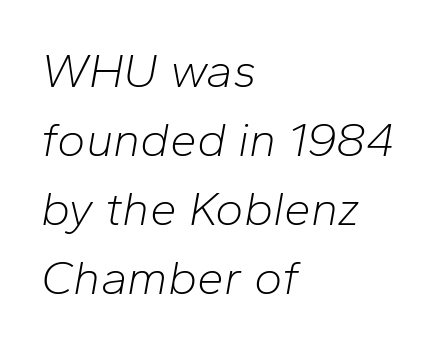
{"italic": "yes", "lean": "right", "slant_degrees": 10, "bold": "no", "weight": "light", "width": "normal", "stroke_contrast": "low", "x_height": "medium", "monospaced": "no", "underline": "no", "align": "left", "line_spacing": "normal", "line_spacing_ratio": 1.44, "letter_spacing": "normal", "letter_spacing_em": 0.0, "glyph_px": 48}
